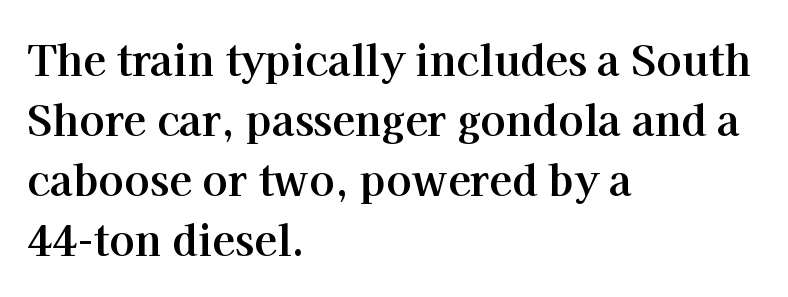
Q: Is the text bold? A: Yes.
Q: Is the text italic (slanted)? A: No, it is upright.
Q: Is the typeface a serif or a sans-serif typeface? A: Serif.
Q: Is the text underlined? A: No.
Q: How is the paragraph aligned? A: Left-aligned.
Q: Is the spacing between letters normal or unusually wide? A: Normal.
Q: Is the spacing between lines tight, normal or loose? A: Normal.
Q: Width (condensed, normal, or wide)? A: Normal.
Q: Stroke contrast? A: High.
Q: x-height? A: Medium.
Q: Monospaced? A: No.
